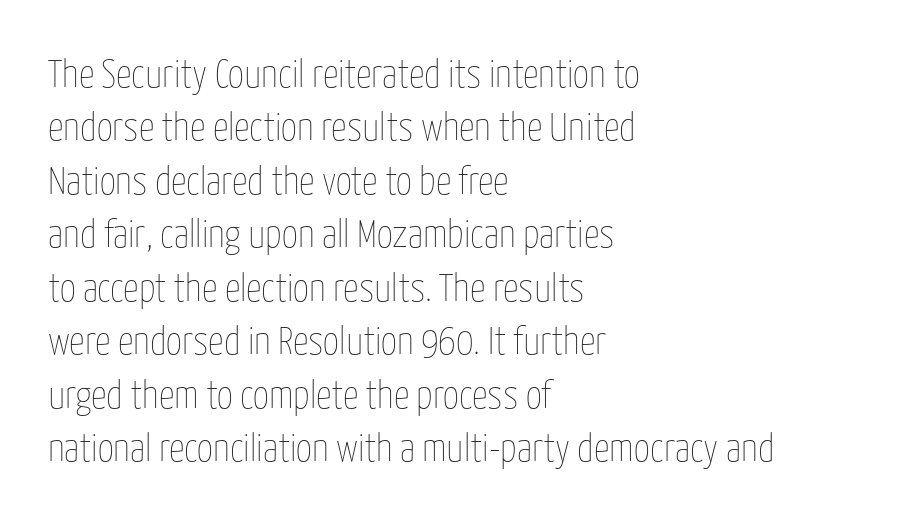
Q: Is the text bold? A: No.
Q: Is the text italic (slanted)? A: No, it is upright.
Q: Is the text underlined? A: No.
Q: How is the paragraph aligned? A: Left-aligned.
Q: Is the spacing between letters normal or unusually wide? A: Normal.
Q: Is the spacing between lines tight, normal or loose? A: Normal.
Q: Width (condensed, normal, or wide)? A: Condensed.
Q: Stroke contrast? A: Low.
Q: x-height? A: Medium.
Q: Monospaced? A: No.
